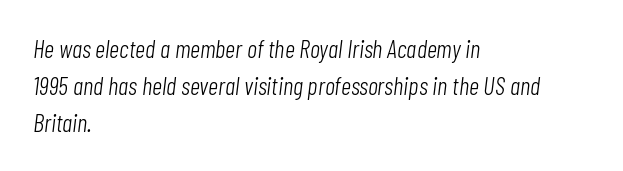
Reading down the block, your eye returns to a fixed left position each line. Caption: standard tracking, unaltered. Each row of text sits above clean, open space. Notice how descenders clear the ascenders below comfortably — that's standard leading. The characters are drawn with everyday or finer stroke widths. The font's italic variant was chosen for this text.
